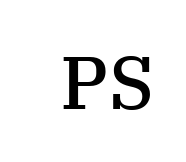
The image shows 75 px semibold serif type, upright; set normal letter spacing, not underlined; medium stroke contrast and a medium x-height.
